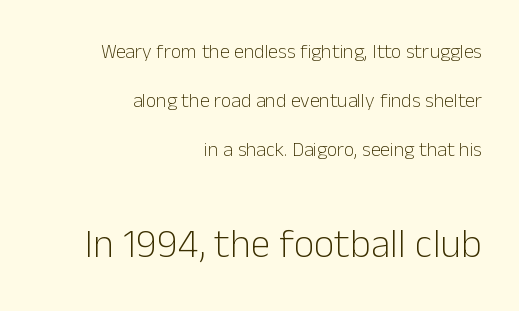
Q: Is the text bold? A: No.
Q: Is the text italic (slanted)? A: No, it is upright.
Q: Is the typeface a serif or a sans-serif typeface? A: Sans-serif.
Q: Is the text underlined? A: No.
Q: How is the paragraph aligned? A: Right-aligned.
Q: Is the spacing between letters normal or unusually wide? A: Normal.
Q: Is the spacing between lines tight, normal or loose? A: Loose.
Q: Which block of text is set in a larger size, the first (top) or the second (bottom)? A: The second (bottom) one.
Q: Width (condensed, normal, or wide)? A: Normal.
Q: Stroke contrast? A: Low.
Q: x-height? A: Medium.
Q: Monospaced? A: No.
